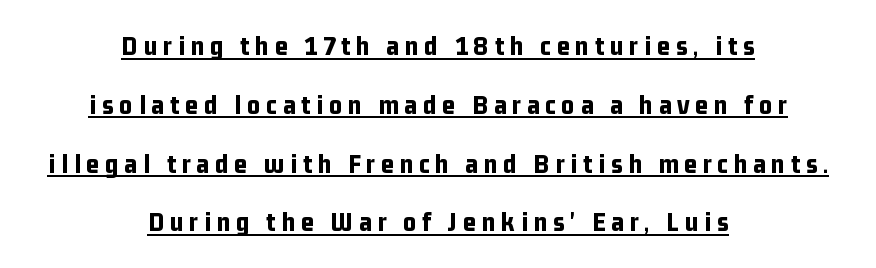
The image shows 28 px bold, condensed sans-serif type, upright; set centered, loose line spacing (2.1x), unusually wide letter spacing (+0.21 em), underlined; low stroke contrast and a medium x-height.
